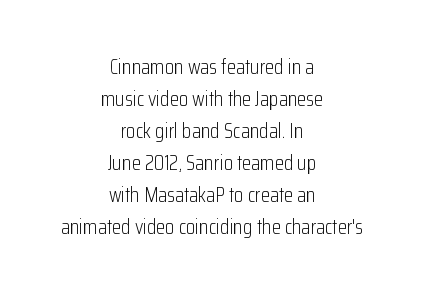
A light-to-regular cut is what we see here. The vertical gap from one line to the next is medium. Standard letterfit; no display-style spreading of the glyphs. Short and long lines alike share a common midpoint. Posture: upright roman.
